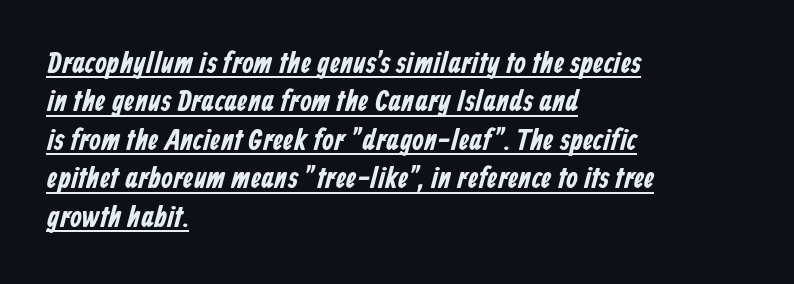
The image shows 30 px condensed sans-serif type; set left-aligned, normal line spacing (1.28x), normal letter spacing, underlined; low stroke contrast and a medium x-height.
